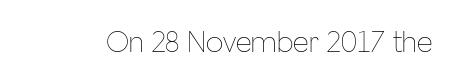
Stem width sits at or under what a default text font uses. Each row of text sits above clean, open space. Proportional: the letters do not fall into vertical columns. The line texture is even and compact thanks to regular tracking. Notice how the stems are strictly vertical — no italics here.
